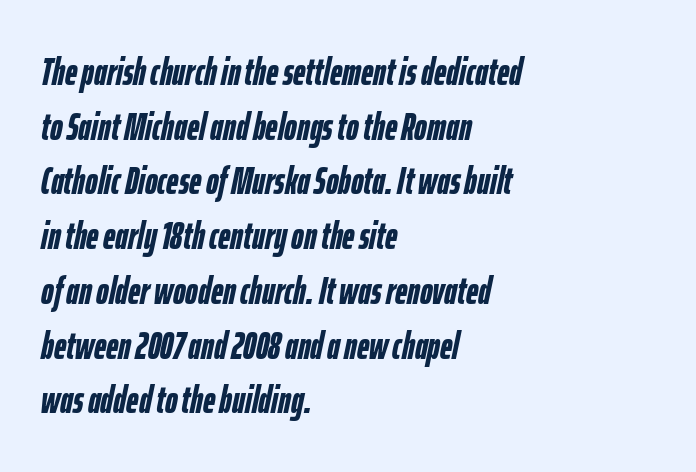
The image shows 38 px semibold, condensed type, italic (leaning right); set left-aligned, normal line spacing (1.44x), normal letter spacing, not underlined; low stroke contrast and a medium x-height.
